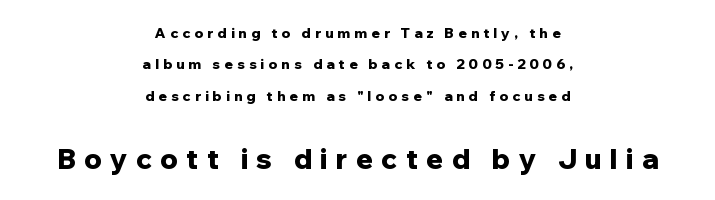
Q: Is the text bold? A: Yes.
Q: Is the text italic (slanted)? A: No, it is upright.
Q: Is the typeface a serif or a sans-serif typeface? A: Sans-serif.
Q: Is the text underlined? A: No.
Q: How is the paragraph aligned? A: Centered.
Q: Is the spacing between letters normal or unusually wide? A: Unusually wide.
Q: Is the spacing between lines tight, normal or loose? A: Loose.
Q: Which block of text is set in a larger size, the first (top) or the second (bottom)? A: The second (bottom) one.
Q: Width (condensed, normal, or wide)? A: Normal.
Q: Stroke contrast? A: Low.
Q: x-height? A: Medium.
Q: Monospaced? A: No.
